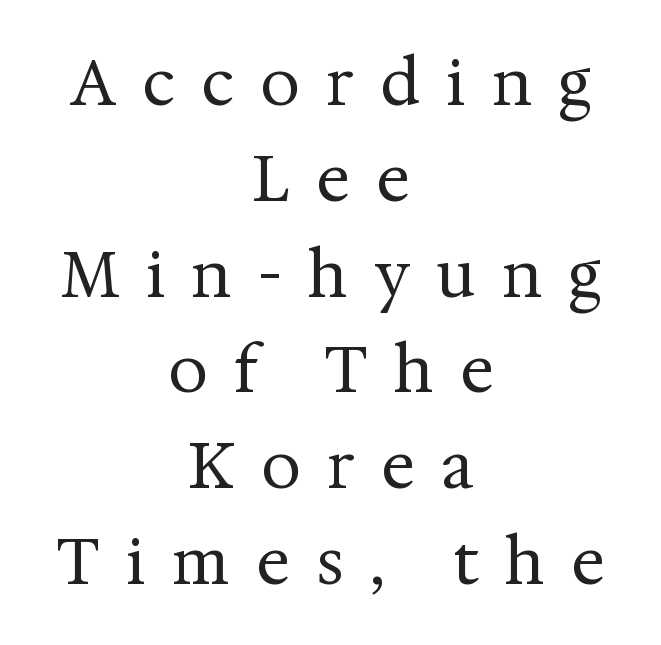
The image shows 63 px regular-weight serif type, upright; set centered, normal line spacing (1.52x), unusually wide letter spacing (+0.42 em), not underlined; medium stroke contrast and a medium x-height.
